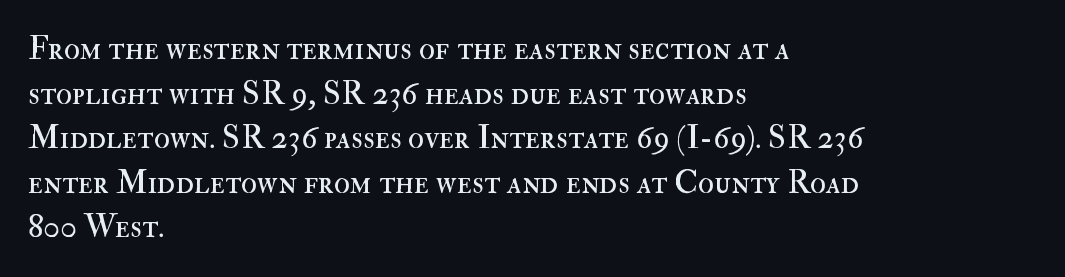
{"italic": "no", "bold": "no", "weight": "regular", "width": "normal", "stroke_contrast": "high", "x_height": "small", "monospaced": "no", "underline": "no", "align": "left", "line_spacing": "normal", "line_spacing_ratio": 1.35, "letter_spacing": "normal", "letter_spacing_em": 0.0, "glyph_px": 33}
